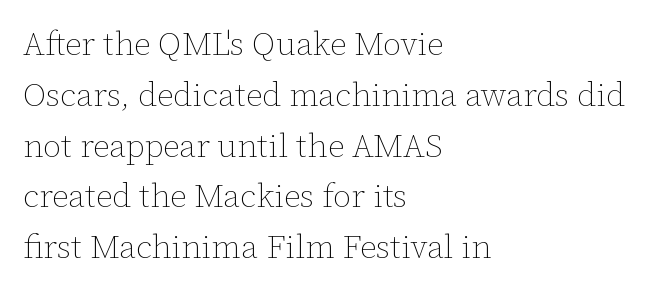
Q: Is the text bold? A: No.
Q: Is the text italic (slanted)? A: No, it is upright.
Q: Is the text underlined? A: No.
Q: How is the paragraph aligned? A: Left-aligned.
Q: Is the spacing between letters normal or unusually wide? A: Normal.
Q: Is the spacing between lines tight, normal or loose? A: Normal.
Q: Width (condensed, normal, or wide)? A: Normal.
Q: Stroke contrast? A: Low.
Q: x-height? A: Medium.
Q: Monospaced? A: No.
